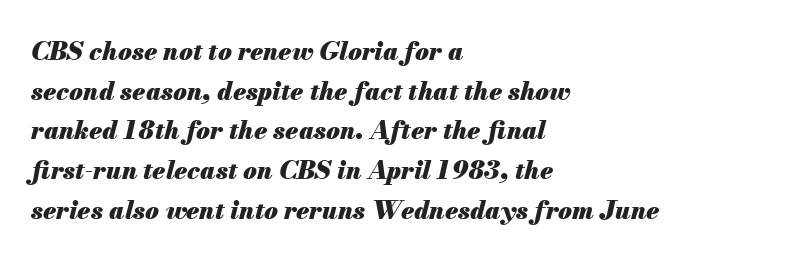
Its strokes are broad and dark, the hallmark of bold type. The vertical gap from one line to the next is medium. Words float on clear page, feet unadorned. Compared with typical body copy, the letter spacing here is the same. The passage shown leans; its letterforms are oblique.
